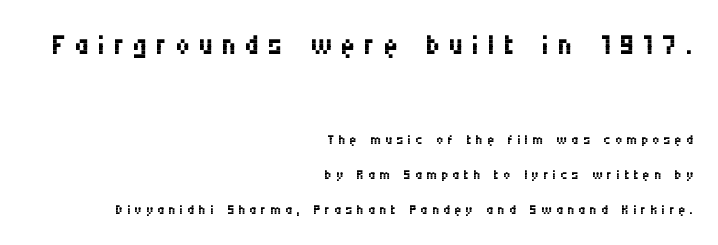
Does the lettering tilt? It doesn't — this is upright. The rendering shows plain stroke endings on the letterforms — a sans-serif design. Is this a fixed-width face? No — the glyphs have proportional, varying widths. The passage shown has open, widely tracked lettering throughout. The lines are quadded right.
